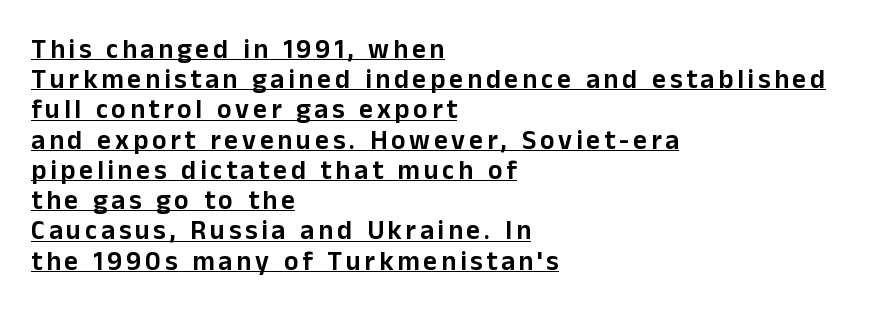
{"italic": "no", "underline": "yes", "align": "left", "line_spacing": "tight", "line_spacing_ratio": 1.12, "glyph_px": 27}
